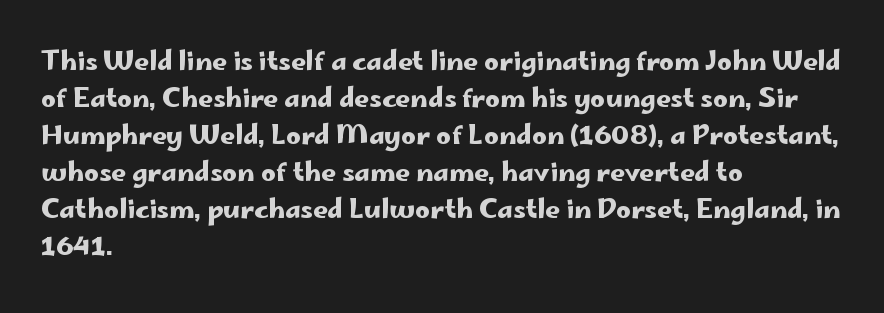
Q: Is the text italic (slanted)? A: No, it is upright.
Q: Is the text underlined? A: No.
Q: How is the paragraph aligned? A: Left-aligned.
Q: Is the spacing between letters normal or unusually wide? A: Normal.
Q: Is the spacing between lines tight, normal or loose? A: Normal.
